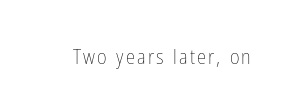
Nope, not italic — everything's standing straight. Weight: regular or lighter. This rendering features lettering with no underline.
